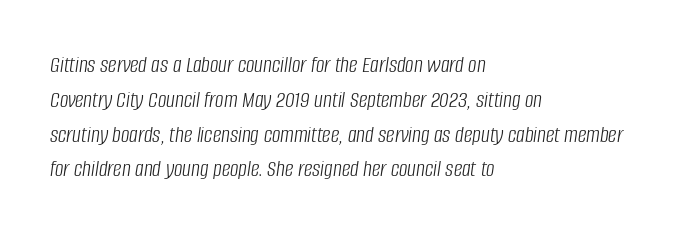
The image shows 24 px text type, italic (leaning right); set left-aligned, normal line spacing (1.45x), normal letter spacing, not underlined.
